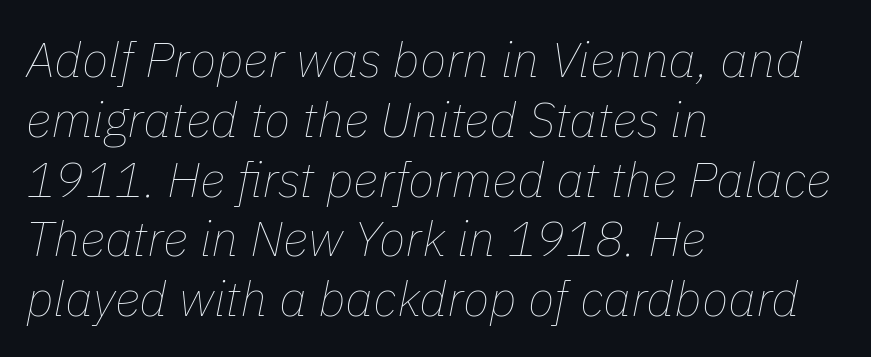
The image shows 49 px thin type, italic (leaning right); set left-aligned, line spacing 1.22x, normal letter spacing, not underlined; low stroke contrast and a medium x-height.
